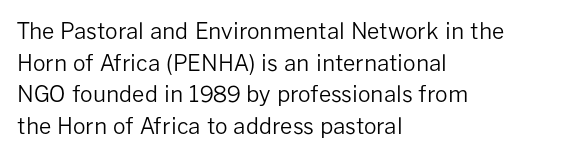
Q: Is the text bold? A: No.
Q: Is the text italic (slanted)? A: No, it is upright.
Q: Is the text underlined? A: No.
Q: How is the paragraph aligned? A: Left-aligned.
Q: Is the spacing between letters normal or unusually wide? A: Normal.
Q: Is the spacing between lines tight, normal or loose? A: Normal.
